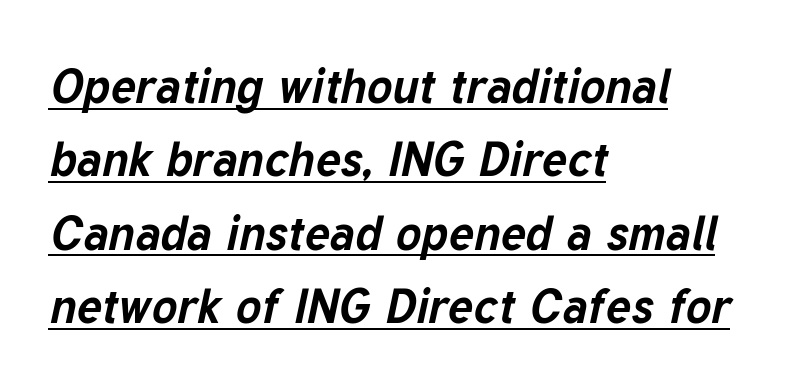
Q: Is the text bold? A: Yes.
Q: Is the text italic (slanted)? A: Yes, it leans right by about 12 degrees.
Q: Is the text underlined? A: Yes.
Q: How is the paragraph aligned? A: Left-aligned.
Q: Is the spacing between letters normal or unusually wide? A: Normal.
Q: Is the spacing between lines tight, normal or loose? A: Normal.
Q: Width (condensed, normal, or wide)? A: Normal.
Q: Stroke contrast? A: Low.
Q: x-height? A: Medium.
Q: Monospaced? A: No.
